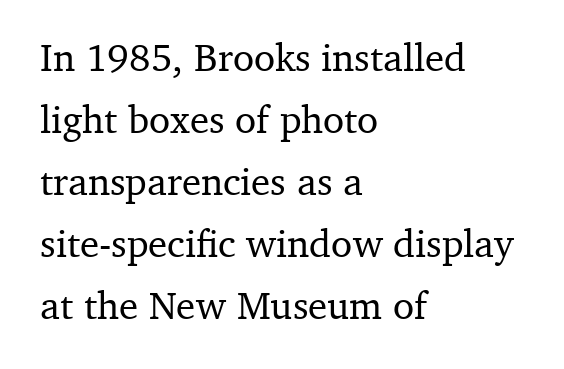
The image shows 39 px serif type, upright; set left-aligned, normal line spacing (1.59x), normal letter spacing, not underlined; medium stroke contrast and a medium x-height.
